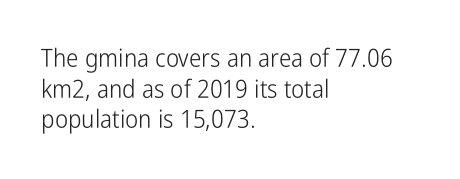
{"italic": "no", "bold": "no", "underline": "no", "align": "left", "line_spacing_ratio": 1.23, "letter_spacing": "normal", "letter_spacing_em": 0.0, "glyph_px": 25}
